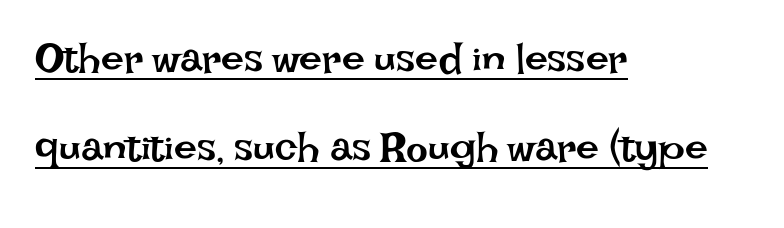
{"italic": "no", "bold": "no", "weight": "regular", "width": "normal", "stroke_contrast": "low", "x_height": "large", "monospaced": "no", "underline": "yes", "align": "left", "line_spacing": "loose", "line_spacing_ratio": 2.16, "letter_spacing": "normal", "letter_spacing_em": 0.0, "glyph_px": 41}
